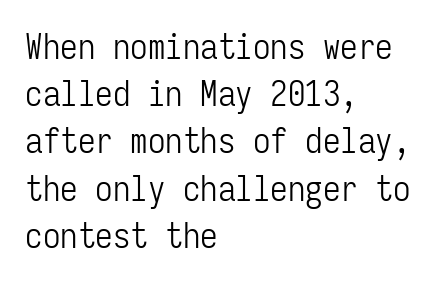
Q: Is the text bold? A: No.
Q: Is the text italic (slanted)? A: No, it is upright.
Q: Is the typeface a serif or a sans-serif typeface? A: Sans-serif.
Q: Is the text underlined? A: No.
Q: How is the paragraph aligned? A: Left-aligned.
Q: Is the spacing between letters normal or unusually wide? A: Normal.
Q: Is the spacing between lines tight, normal or loose? A: Normal.
Q: Width (condensed, normal, or wide)? A: Condensed.
Q: Stroke contrast? A: Low.
Q: x-height? A: Medium.
Q: Monospaced? A: Yes.
